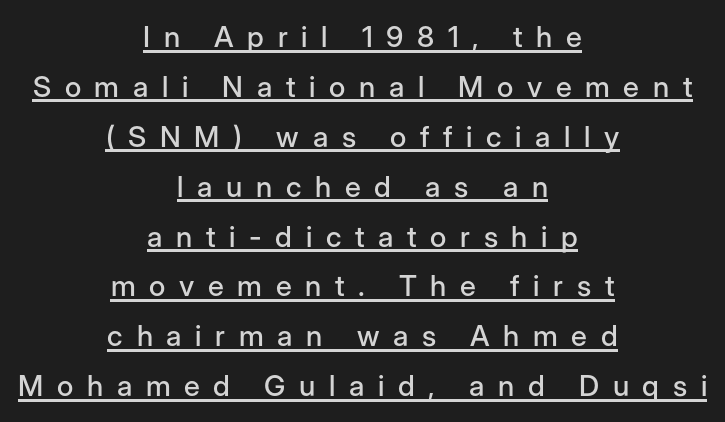
Q: Is the text italic (slanted)? A: No, it is upright.
Q: Is the typeface a serif or a sans-serif typeface? A: Sans-serif.
Q: Is the text underlined? A: Yes.
Q: How is the paragraph aligned? A: Centered.
Q: Is the spacing between letters normal or unusually wide? A: Unusually wide.
Q: Width (condensed, normal, or wide)? A: Normal.
Q: Stroke contrast? A: Low.
Q: x-height? A: Medium.
Q: Monospaced? A: No.
